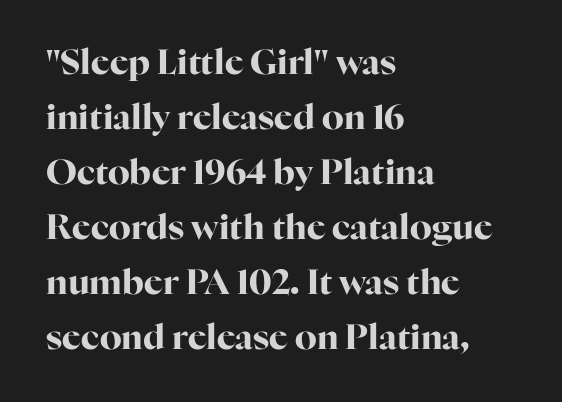
{"serif": "yes", "italic": "no", "bold": "yes", "weight": "bold", "width": "normal", "stroke_contrast": "high", "x_height": "medium", "monospaced": "no", "underline": "no", "align": "left", "line_spacing": "normal", "line_spacing_ratio": 1.57, "letter_spacing": "normal", "letter_spacing_em": 0.0, "glyph_px": 35}
